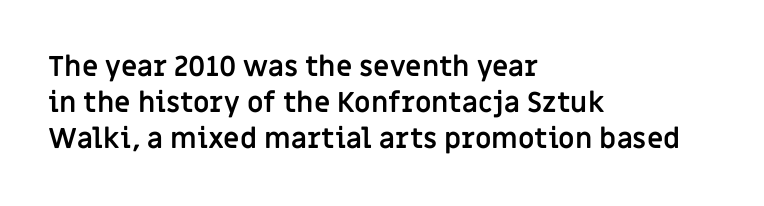
Q: Is the text bold? A: Yes.
Q: Is the text italic (slanted)? A: No, it is upright.
Q: Is the typeface a serif or a sans-serif typeface? A: Sans-serif.
Q: Is the text underlined? A: No.
Q: How is the paragraph aligned? A: Left-aligned.
Q: Is the spacing between letters normal or unusually wide? A: Normal.
Q: Is the spacing between lines tight, normal or loose? A: Normal.
Q: Width (condensed, normal, or wide)? A: Normal.
Q: Stroke contrast? A: Low.
Q: x-height? A: Large.
Q: Monospaced? A: No.
